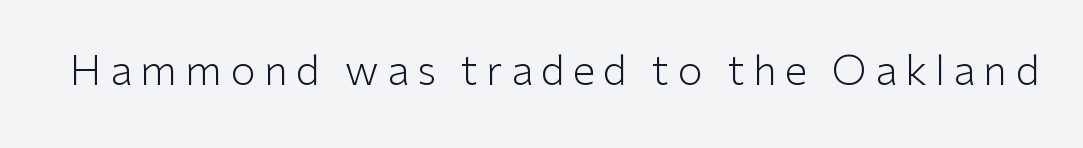
{"serif": "no", "italic": "no", "bold": "no", "weight": "light", "width": "normal", "stroke_contrast": "low", "x_height": "medium", "monospaced": "no", "underline": "no", "letter_spacing": "wide", "letter_spacing_em": 0.2, "glyph_px": 41}
